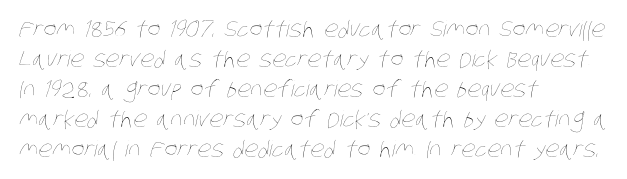
The image shows 22 px text type; set left-aligned, normal line spacing (1.36x), normal letter spacing, not underlined.
